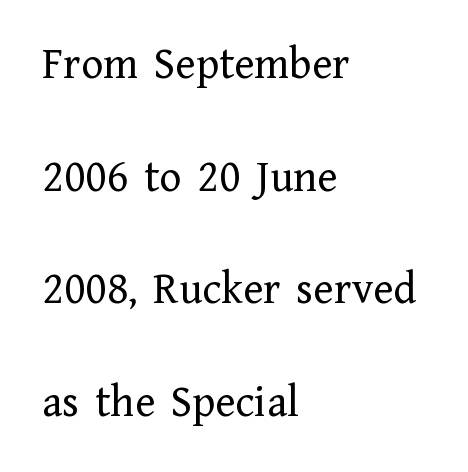
{"serif": "yes", "italic": "no", "bold": "no", "weight": "regular", "width": "normal", "stroke_contrast": "low", "x_height": "medium", "monospaced": "no", "underline": "no", "align": "left", "line_spacing": "loose", "line_spacing_ratio": 2.45, "letter_spacing": "normal", "letter_spacing_em": 0.0, "glyph_px": 46}
